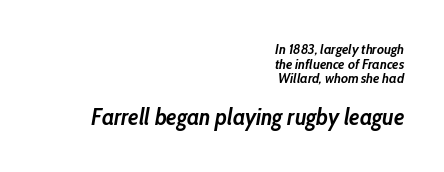
The image shows 23 px bold type, italic (leaning right); set right-aligned, tight line spacing (1.04x), normal letter spacing, not underlined; the second (bottom) block is 1.64x larger.
